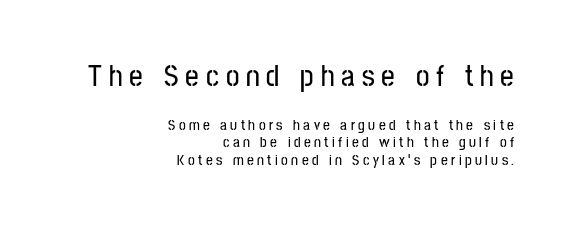
The image shows 30 px condensed sans-serif type, upright; set right-aligned, line spacing 1.16x, unusually wide letter spacing (+0.23 em), not underlined; the first (top) block is 2.0x larger; low stroke contrast and a medium x-height.
